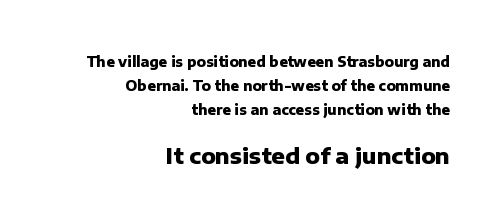
Q: Is the text bold? A: Yes.
Q: Is the text italic (slanted)? A: No, it is upright.
Q: Is the text underlined? A: No.
Q: How is the paragraph aligned? A: Right-aligned.
Q: Is the spacing between letters normal or unusually wide? A: Normal.
Q: Which block of text is set in a larger size, the first (top) or the second (bottom)? A: The second (bottom) one.
